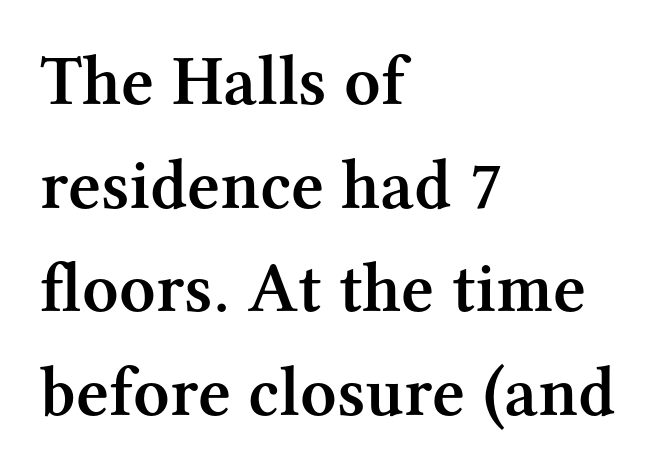
Q: Is the text bold? A: Semi-bold.
Q: Is the text italic (slanted)? A: No, it is upright.
Q: Is the typeface a serif or a sans-serif typeface? A: Serif.
Q: Is the text underlined? A: No.
Q: How is the paragraph aligned? A: Left-aligned.
Q: Is the spacing between letters normal or unusually wide? A: Normal.
Q: Is the spacing between lines tight, normal or loose? A: Normal.
Q: Width (condensed, normal, or wide)? A: Normal.
Q: Stroke contrast? A: Medium.
Q: x-height? A: Medium.
Q: Monospaced? A: No.
